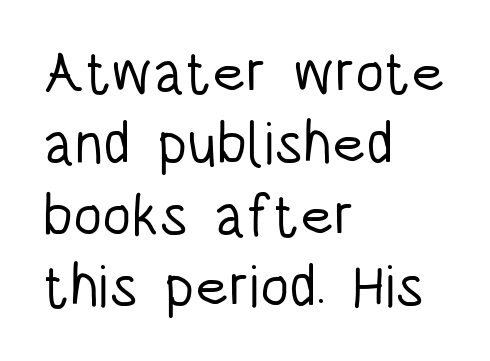
The image shows 59 px light, condensed sans-serif type, upright; set left-aligned, line spacing 1.21x, normal letter spacing, not underlined; low stroke contrast and a large x-height.
